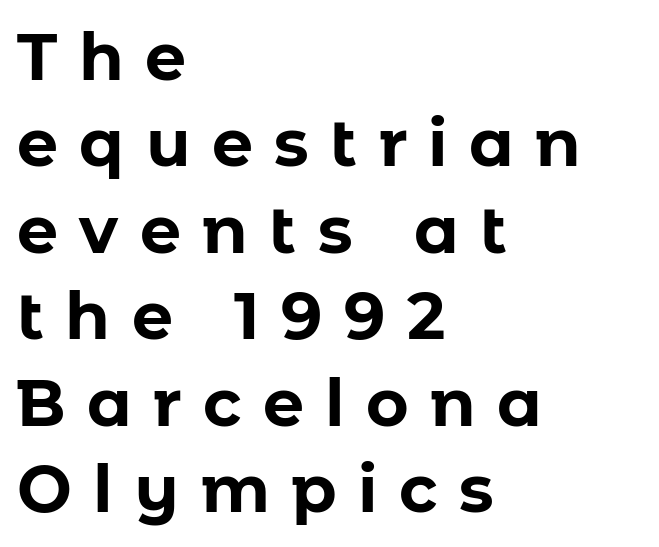
Does the copy run flush right? No — it runs flush left. Looks like regular typesetting: each glyph gets only the width it needs. Anything drawn beneath the words? Only blank space. On the weight axis this lands at bold, roughly 700. Quick note: not italic, upright.
